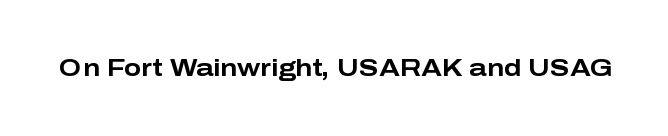
The image shows 23 px bold type, upright; set normal letter spacing, not underlined.
